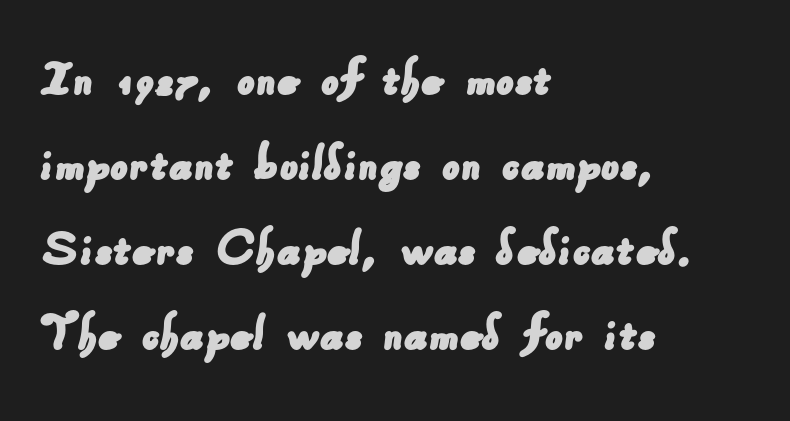
The image shows 56 px sans-serif type; set left-aligned, normal line spacing (1.52x), normal letter spacing, not underlined; low stroke contrast and a small x-height.
